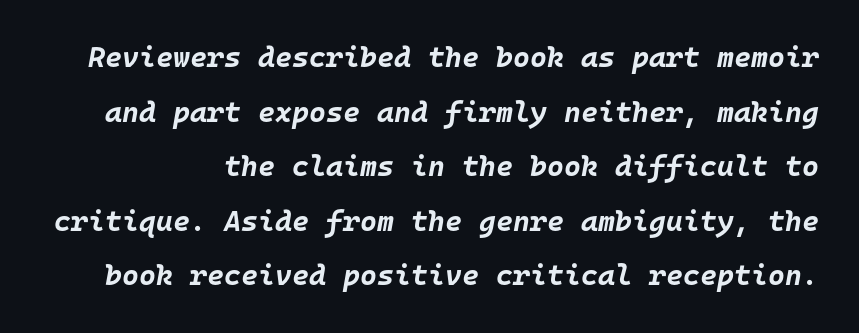
{"italic": "yes", "lean": "right", "slant_degrees": 10, "bold": "yes", "weight": "bold", "width": "normal", "stroke_contrast": "low", "x_height": "large", "monospaced": "yes", "underline": "no", "line_spacing_ratio": 1.88, "letter_spacing": "normal", "letter_spacing_em": 0.0, "glyph_px": 29}
